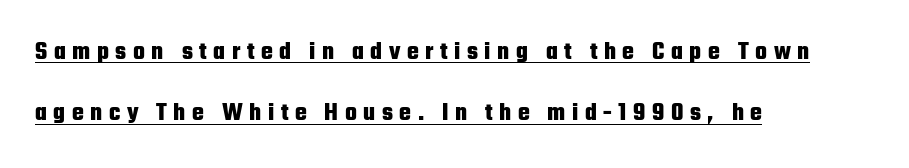
Q: Is the text bold? A: Yes.
Q: Is the text italic (slanted)? A: No, it is upright.
Q: Is the text underlined? A: Yes.
Q: How is the paragraph aligned? A: Left-aligned.
Q: Is the spacing between letters normal or unusually wide? A: Unusually wide.
Q: Is the spacing between lines tight, normal or loose? A: Loose.
